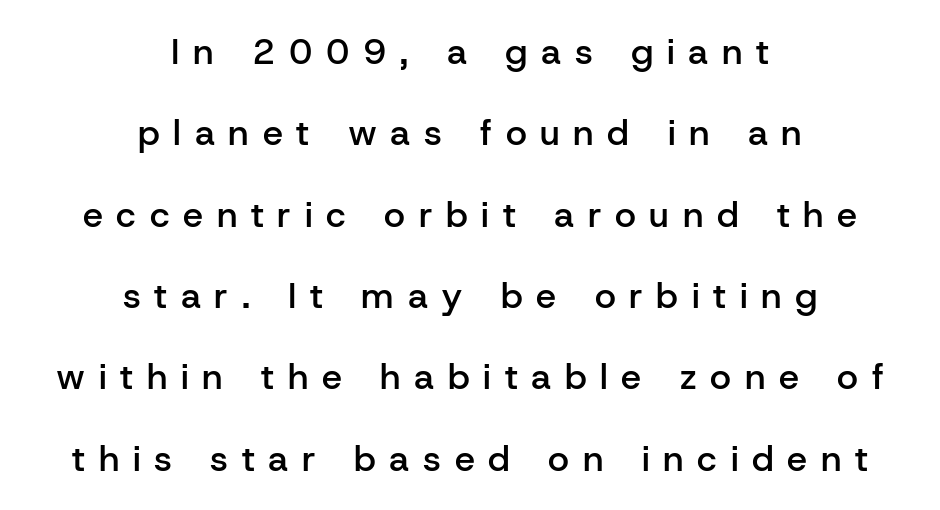
The image shows 36 px semibold sans-serif type, upright; set centered, loose line spacing (2.26x), unusually wide letter spacing (+0.38 em), not underlined; low stroke contrast and a medium x-height.
